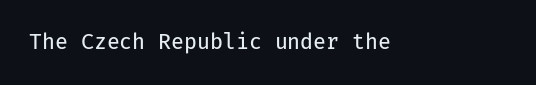
The image shows 21 px text type, upright; set normal letter spacing, not underlined.
